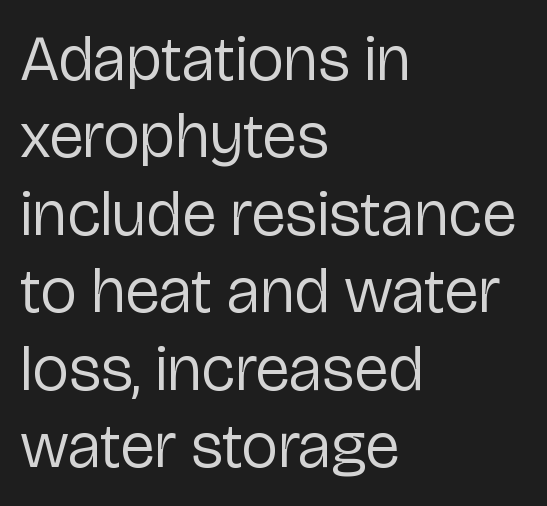
The image shows 64 px regular-weight sans-serif type, upright; set left-aligned, line spacing 1.21x, normal letter spacing, not underlined; low stroke contrast and a medium x-height.
